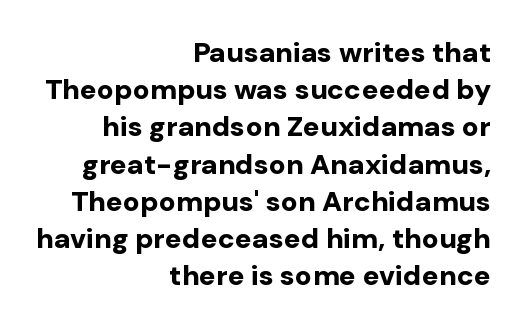
Q: Is the text bold? A: Yes.
Q: Is the text italic (slanted)? A: No, it is upright.
Q: Is the typeface a serif or a sans-serif typeface? A: Sans-serif.
Q: Is the text underlined? A: No.
Q: How is the paragraph aligned? A: Right-aligned.
Q: Is the spacing between letters normal or unusually wide? A: Normal.
Q: Is the spacing between lines tight, normal or loose? A: Normal.
Q: Width (condensed, normal, or wide)? A: Normal.
Q: Stroke contrast? A: Low.
Q: x-height? A: Medium.
Q: Monospaced? A: No.
